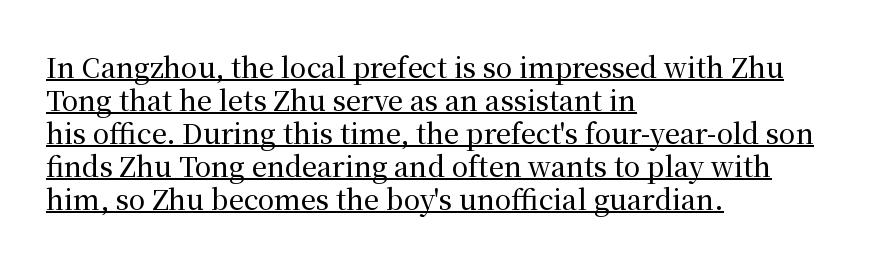
The image shows 27 px text type, upright; set left-aligned, line spacing 1.22x, normal letter spacing, underlined.
